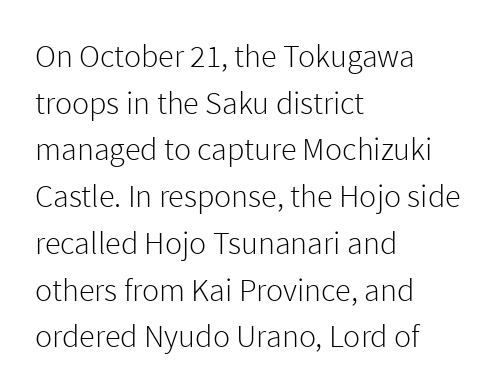
The image shows 32 px light sans-serif type, upright; set left-aligned, normal line spacing (1.46x), normal letter spacing, not underlined; low stroke contrast and a medium x-height.
